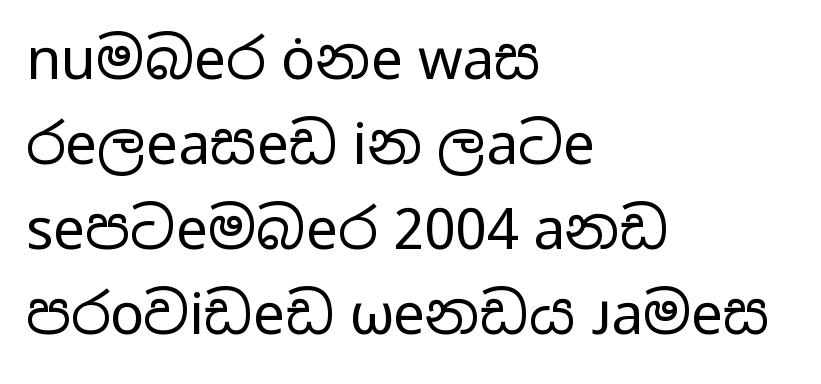
Q: Is the text bold? A: No.
Q: Is the text italic (slanted)? A: No, it is upright.
Q: Is the typeface a serif or a sans-serif typeface? A: Sans-serif.
Q: Is the text underlined? A: No.
Q: How is the paragraph aligned? A: Left-aligned.
Q: Is the spacing between letters normal or unusually wide? A: Normal.
Q: Is the spacing between lines tight, normal or loose? A: Normal.
Q: Width (condensed, normal, or wide)? A: Wide.
Q: Stroke contrast? A: Low.
Q: x-height? A: Medium.
Q: Monospaced? A: No.
